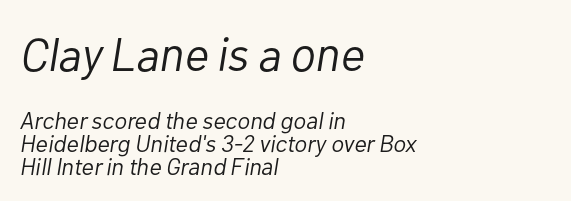
The image shows 47 px light type, italic (leaning right); set left-aligned, tight line spacing (0.96x), normal letter spacing, not underlined; the first (top) block is 1.96x larger; low stroke contrast and a medium x-height.
